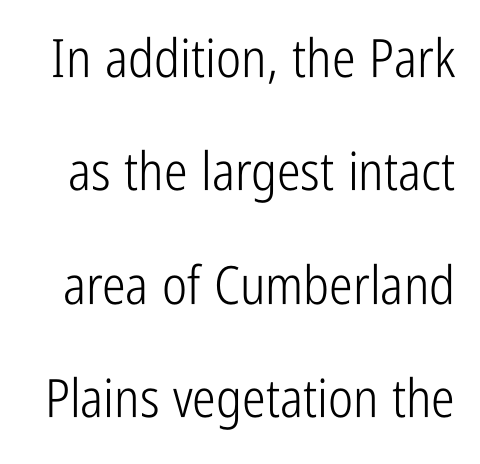
The image shows 53 px light, condensed sans-serif type, upright; set loose line spacing (2.14x), normal letter spacing, not underlined; low stroke contrast and a medium x-height.
